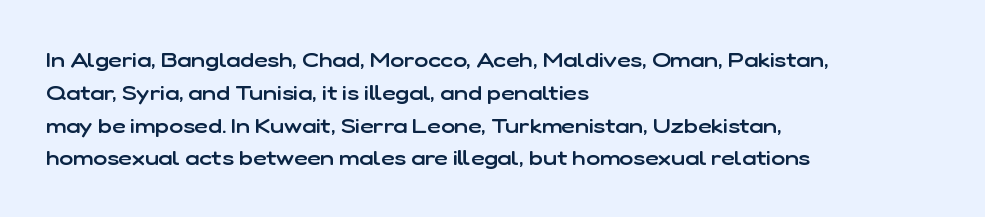
A somewhat darkened texture: the type is semibold rather than bold. Every stem runs plumb, perpendicular to the baseline. No extra tracking has been applied to these lines. A bare baseline throughout the passage. Every row of glyphs begins at an identical x-position on the left. Normally led — the rows are evenly, conventionally spaced.
